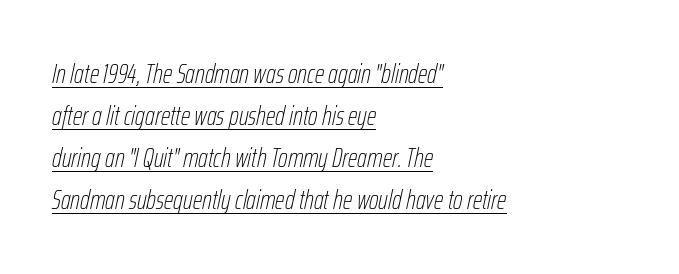
The letterforms sit at book weight or below. Between one letter and the next there's only the usual sliver of space. A normal amount of white space separates one row of letters from the next. Teacher's note: observe the even left margin — that is flush-left alignment. Slanted lettering throughout.
